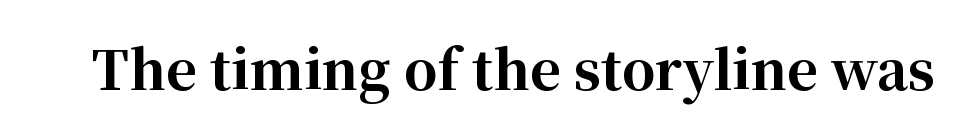
Q: Is the text bold? A: Yes.
Q: Is the text italic (slanted)? A: No, it is upright.
Q: Is the typeface a serif or a sans-serif typeface? A: Serif.
Q: Is the text underlined? A: No.
Q: Is the spacing between letters normal or unusually wide? A: Normal.
Q: Width (condensed, normal, or wide)? A: Normal.
Q: Stroke contrast? A: High.
Q: x-height? A: Medium.
Q: Monospaced? A: No.
